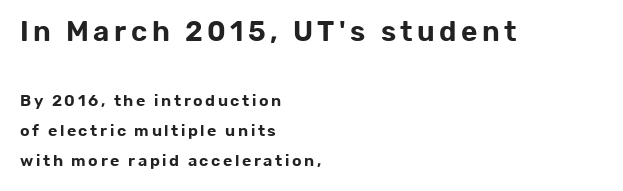
Q: Is the text italic (slanted)? A: No, it is upright.
Q: Is the typeface a serif or a sans-serif typeface? A: Sans-serif.
Q: Is the text underlined? A: No.
Q: How is the paragraph aligned? A: Left-aligned.
Q: Which block of text is set in a larger size, the first (top) or the second (bottom)? A: The first (top) one.
Q: Width (condensed, normal, or wide)? A: Normal.
Q: Stroke contrast? A: Low.
Q: x-height? A: Medium.
Q: Monospaced? A: No.
